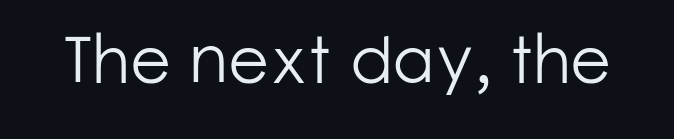
Q: Is the text bold? A: No.
Q: Is the text italic (slanted)? A: No, it is upright.
Q: Is the typeface a serif or a sans-serif typeface? A: Sans-serif.
Q: Is the text underlined? A: No.
Q: Is the spacing between letters normal or unusually wide? A: Normal.
Q: Width (condensed, normal, or wide)? A: Normal.
Q: Stroke contrast? A: Low.
Q: x-height? A: Medium.
Q: Monospaced? A: No.
